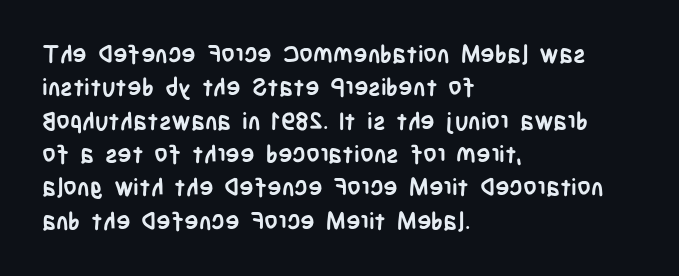
The image shows 24 px bold type, upright; set left-aligned, normal line spacing (1.39x), normal letter spacing, not underlined.
